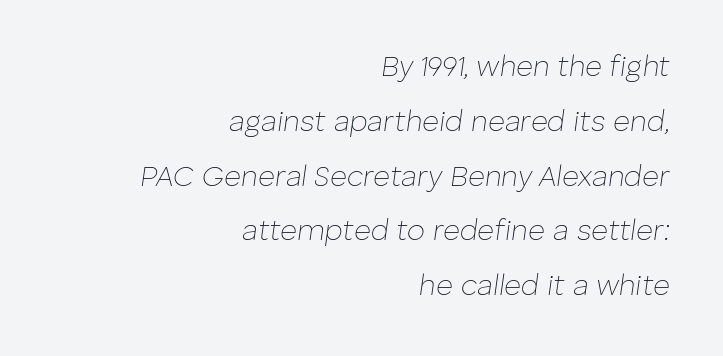
The image shows 29 px thin type, italic (leaning right); set right-aligned, line spacing 1.89x, normal letter spacing, not underlined; low stroke contrast and a medium x-height.
